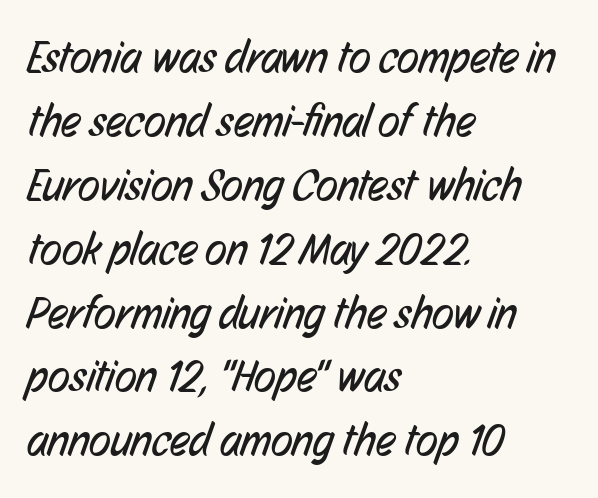
{"serif": "no", "bold": "no", "weight": "regular", "width": "condensed", "stroke_contrast": "low", "x_height": "medium", "monospaced": "no", "underline": "no", "align": "left", "line_spacing": "normal", "line_spacing_ratio": 1.42, "letter_spacing": "normal", "letter_spacing_em": 0.0, "glyph_px": 45}
